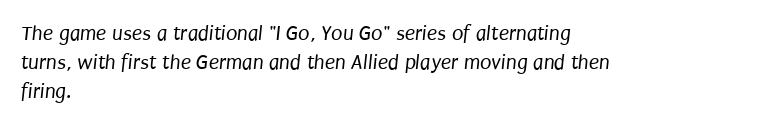
{"bold": "no", "underline": "no", "align": "left", "line_spacing": "normal", "line_spacing_ratio": 1.38, "letter_spacing": "normal", "letter_spacing_em": 0.0, "glyph_px": 21}
